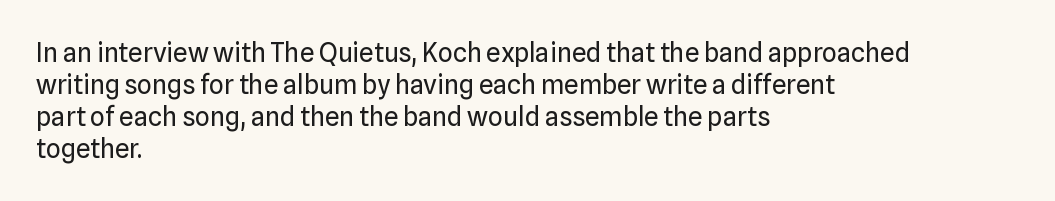
The image shows 26 px text type, upright; set left-aligned, line spacing 1.23x, normal letter spacing, not underlined.
